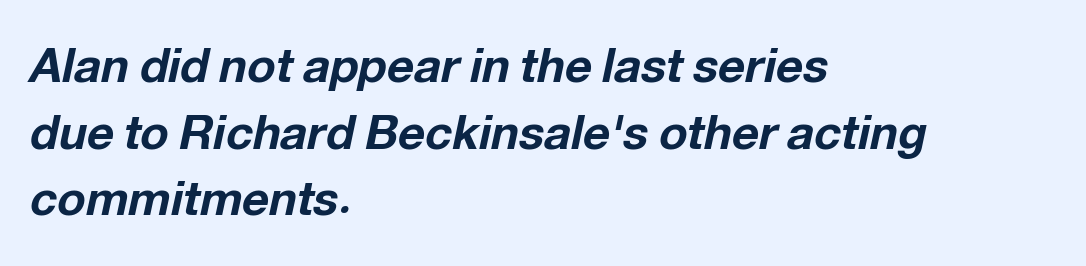
What weight is shown? A full bold with thick strokes. The passage shown is typed in a proportional face where columns would drift. Regarding leading, the lines here are spaced in the standard way. Compared with ordinary roman type, these characters are visibly tilted.
